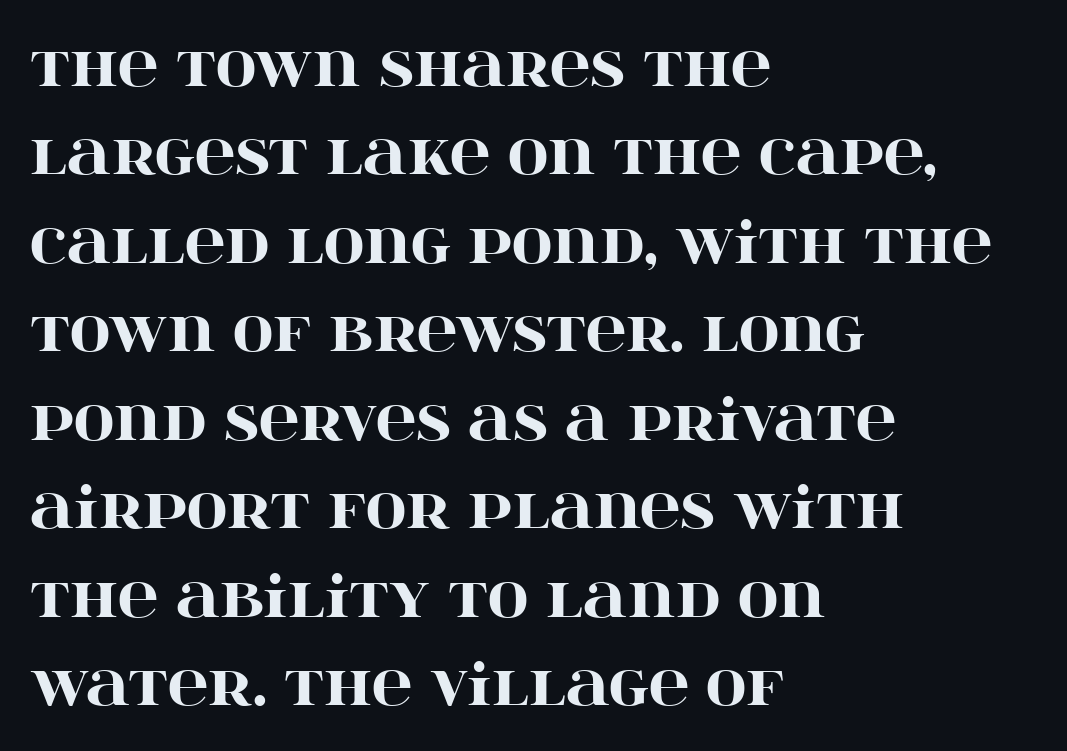
{"serif": "yes", "italic": "no", "bold": "yes", "weight": "heavy", "width": "wide", "stroke_contrast": "high", "x_height": "large", "monospaced": "no", "underline": "no", "align": "left", "line_spacing": "normal", "line_spacing_ratio": 1.58, "letter_spacing": "normal", "letter_spacing_em": 0.0, "glyph_px": 56}
